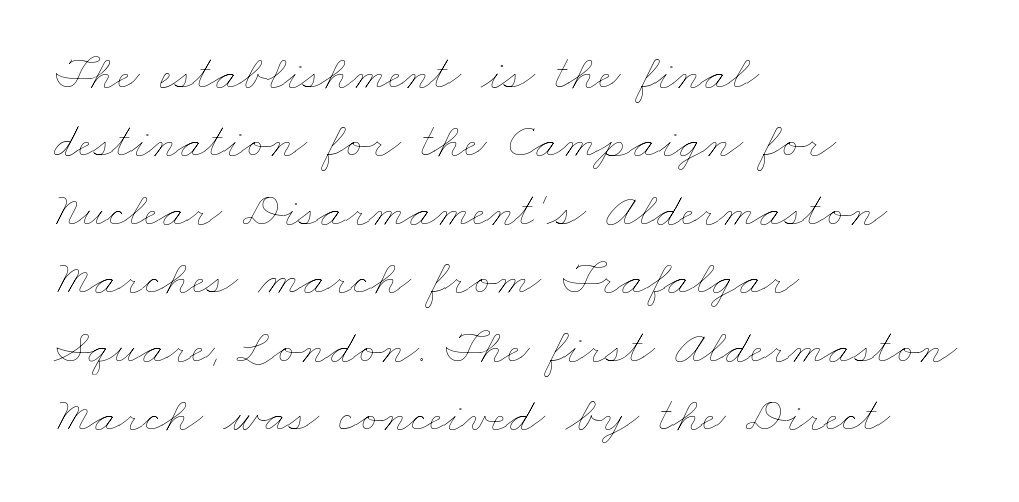
Q: Is the text bold? A: No.
Q: Is the text underlined? A: No.
Q: How is the paragraph aligned? A: Left-aligned.
Q: Is the spacing between letters normal or unusually wide? A: Normal.
Q: Is the spacing between lines tight, normal or loose? A: Normal.
Q: Width (condensed, normal, or wide)? A: Wide.
Q: Stroke contrast? A: Low.
Q: x-height? A: Small.
Q: Monospaced? A: No.
